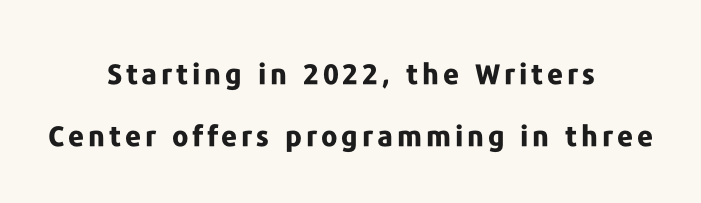
The rendering uses a large line-height, opening up the rows. These lines are composed in type without serifs. Horizontally, the lines are justified to the midpoint only. The letters stand upright; this is a roman face. Rule under the text: the space is simply empty.
